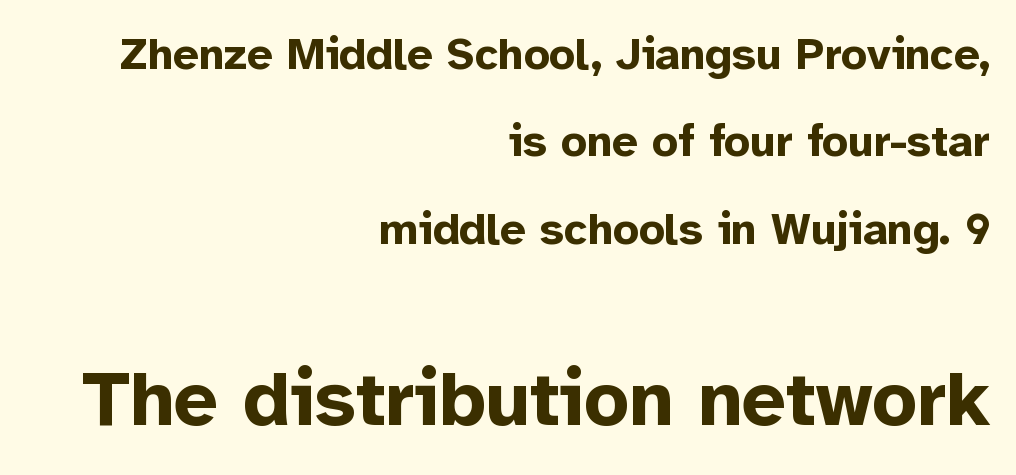
The letters sit at their default tracking, neither squeezed nor spread. Here the designer chose a conventional face with non-uniform glyph widths. Grotesque or geometric, the face here clearly has no serifs. The letters stand straight up with perfectly vertical stems.
